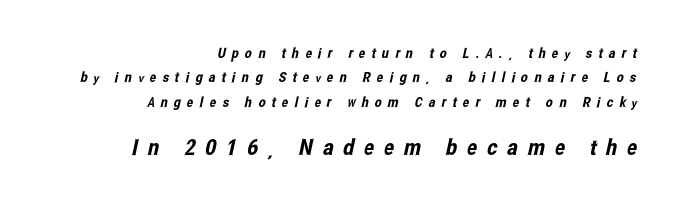
The image shows 22 px text type; set right-aligned, line spacing 1.75x, unusually wide letter spacing (+0.45 em), not underlined; the second (bottom) block is 1.57x larger.
